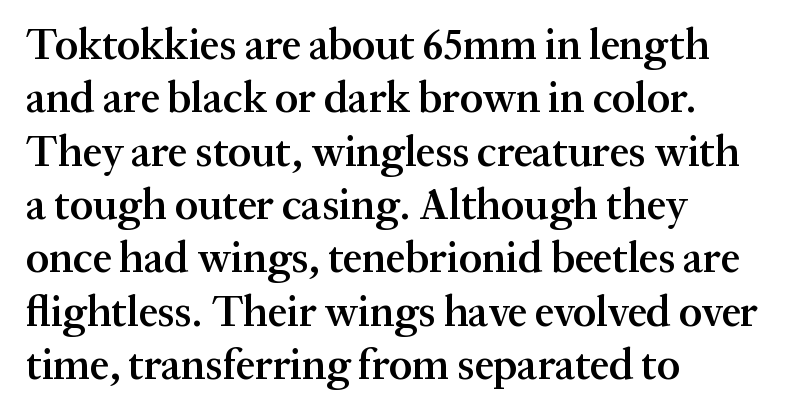
The rendering shows small feet on the letterforms — a serif design. Bold? Not quite — semibold, heavier than regular but stopping short. Decoration check: the copy has no underline. Left-aligned paragraph, ragged on the right.
